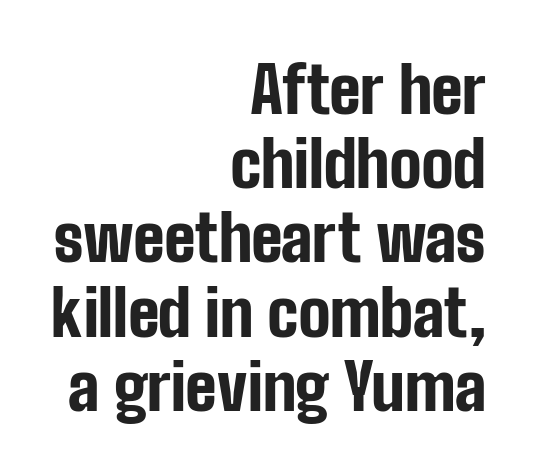
Between one letter and the next there's only the usual sliver of space. A typesetter would call this proportional, since set widths differ per character. The axis of the letterforms is exactly vertical. The passage shown is emphatically bold. Reading down the block, your eye finds every line finishing at a fixed right position.
